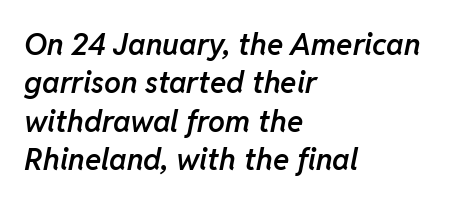
{"italic": "yes", "lean": "right", "slant_degrees": 11, "bold": "semi", "weight": "semibold", "width": "normal", "stroke_contrast": "low", "x_height": "medium", "monospaced": "no", "underline": "no", "align": "left", "line_spacing": "normal", "line_spacing_ratio": 1.28, "letter_spacing": "normal", "letter_spacing_em": 0.0, "glyph_px": 30}
